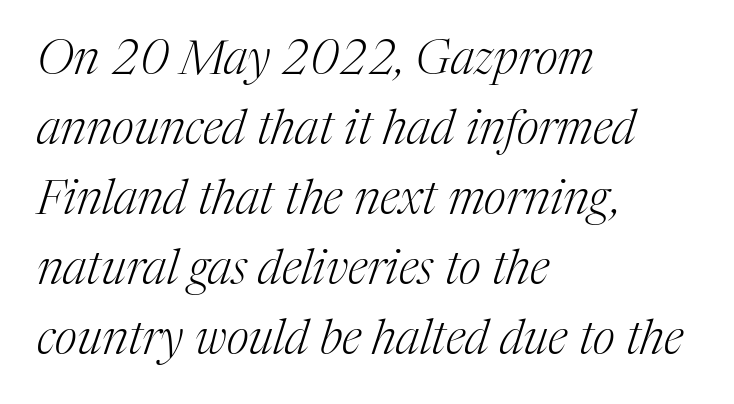
{"serif": "yes", "italic": "yes", "lean": "right", "slant_degrees": 17, "bold": "no", "weight": "light", "width": "normal", "stroke_contrast": "medium", "x_height": "medium", "monospaced": "no", "underline": "no", "align": "left", "line_spacing": "normal", "line_spacing_ratio": 1.46, "letter_spacing": "normal", "letter_spacing_em": 0.0, "glyph_px": 48}
